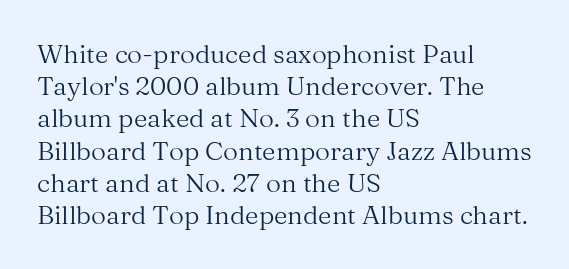
Q: Is the text bold? A: No.
Q: Is the text italic (slanted)? A: No, it is upright.
Q: Is the text underlined? A: No.
Q: How is the paragraph aligned? A: Left-aligned.
Q: Is the spacing between letters normal or unusually wide? A: Normal.
